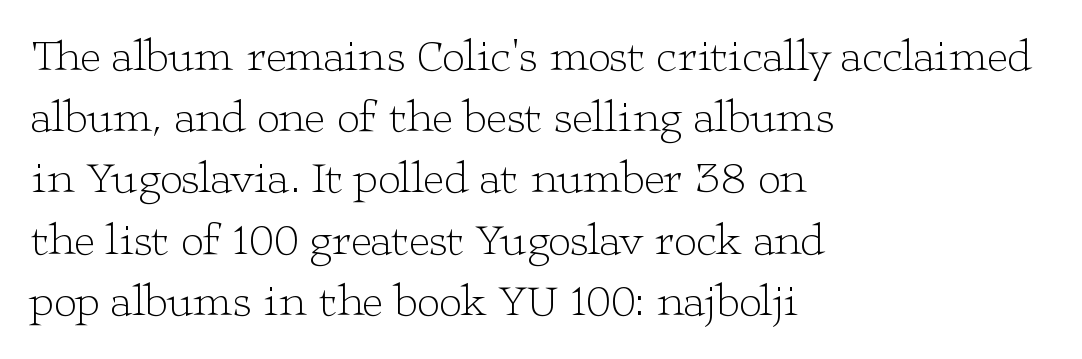
The image shows 45 px light, wide serif type, upright; set left-aligned, normal line spacing (1.36x), normal letter spacing, not underlined; low stroke contrast and a medium x-height.
